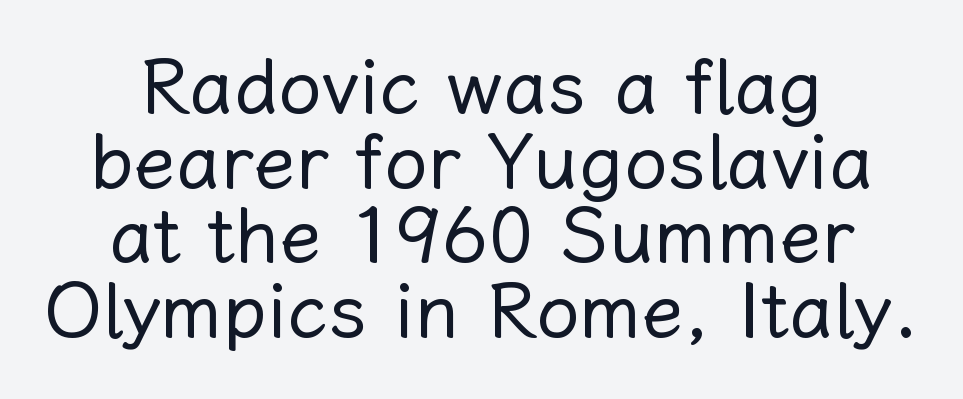
The image shows 77 px regular-weight type, upright; set centered, tight line spacing (0.97x), normal letter spacing, not underlined; low stroke contrast and a medium x-height.
